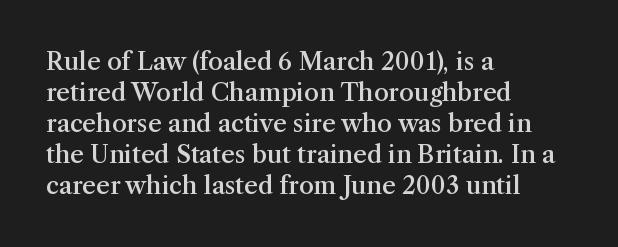
The strip under each line holds only bare page. Default kerning and tracking; the words read as compact shapes. This is the regular roman posture of the typeface. Regular leading. One-word summary of the alignment: left.
